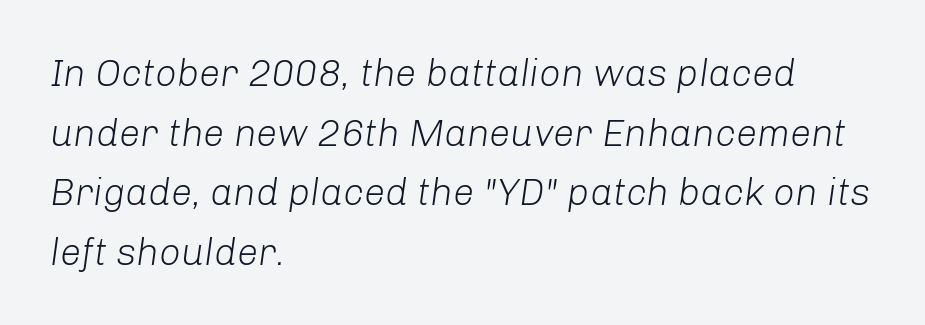
{"italic": "yes", "lean": "right", "slant_degrees": 8, "bold": "no", "weight": "light", "width": "normal", "stroke_contrast": "low", "x_height": "medium", "monospaced": "no", "underline": "no", "align": "left", "line_spacing": "normal", "line_spacing_ratio": 1.57, "letter_spacing": "normal", "letter_spacing_em": 0.0, "glyph_px": 38}
